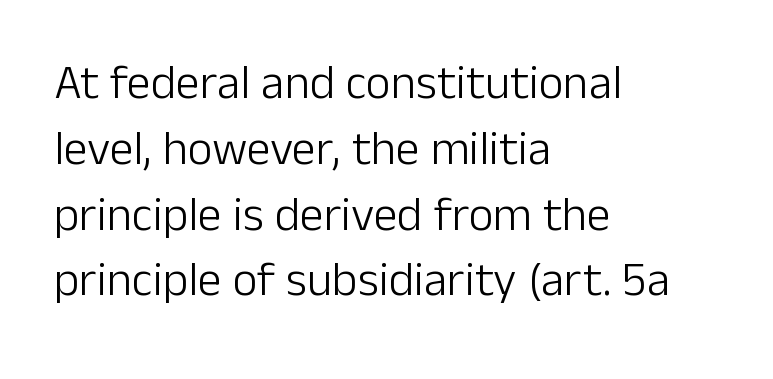
{"serif": "no", "italic": "no", "bold": "no", "weight": "light", "width": "normal", "stroke_contrast": "low", "x_height": "medium", "monospaced": "no", "underline": "no", "align": "left", "line_spacing": "normal", "line_spacing_ratio": 1.37, "letter_spacing": "normal", "letter_spacing_em": 0.0, "glyph_px": 48}
